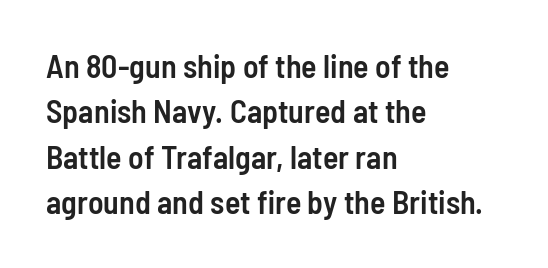
Q: Is the text bold? A: Semi-bold.
Q: Is the text italic (slanted)? A: No, it is upright.
Q: Is the typeface a serif or a sans-serif typeface? A: Sans-serif.
Q: Is the text underlined? A: No.
Q: How is the paragraph aligned? A: Left-aligned.
Q: Is the spacing between letters normal or unusually wide? A: Normal.
Q: Is the spacing between lines tight, normal or loose? A: Normal.
Q: Width (condensed, normal, or wide)? A: Condensed.
Q: Stroke contrast? A: Low.
Q: x-height? A: Medium.
Q: Monospaced? A: No.
